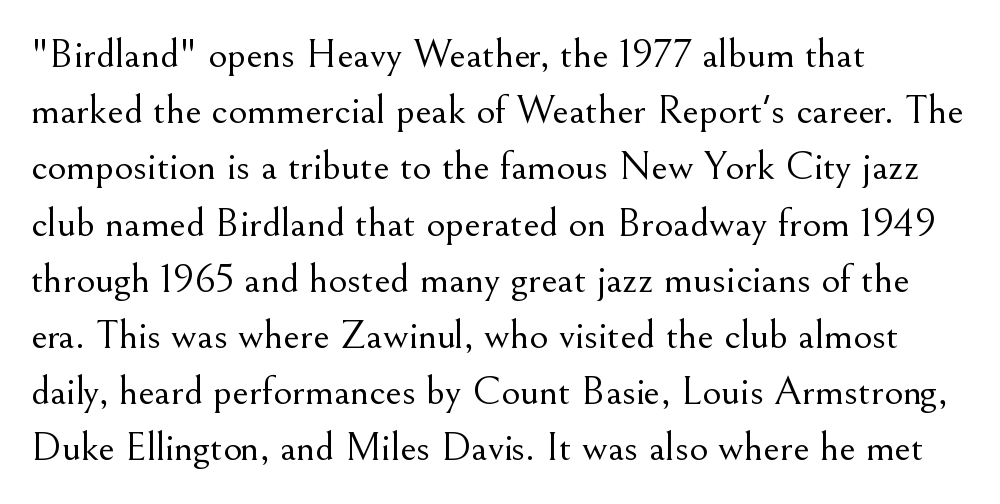
{"serif": "yes", "italic": "no", "bold": "no", "weight": "light", "width": "normal", "stroke_contrast": "medium", "x_height": "small", "monospaced": "no", "underline": "no", "align": "left", "line_spacing": "normal", "line_spacing_ratio": 1.37, "letter_spacing": "normal", "letter_spacing_em": 0.0, "glyph_px": 41}
